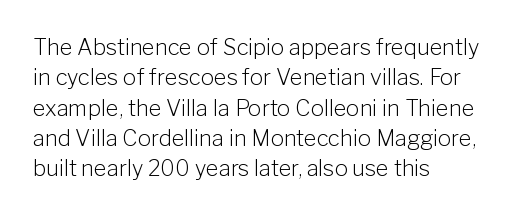
A quiet, ordinary-to-light weight characterises the typeface. The text block is weighted toward the left margin, trailing off unevenly rightward. This rendering leaves character spacing at its baseline value. Characters remain perfectly vertical along every line. The strip under each line holds only bare page.
